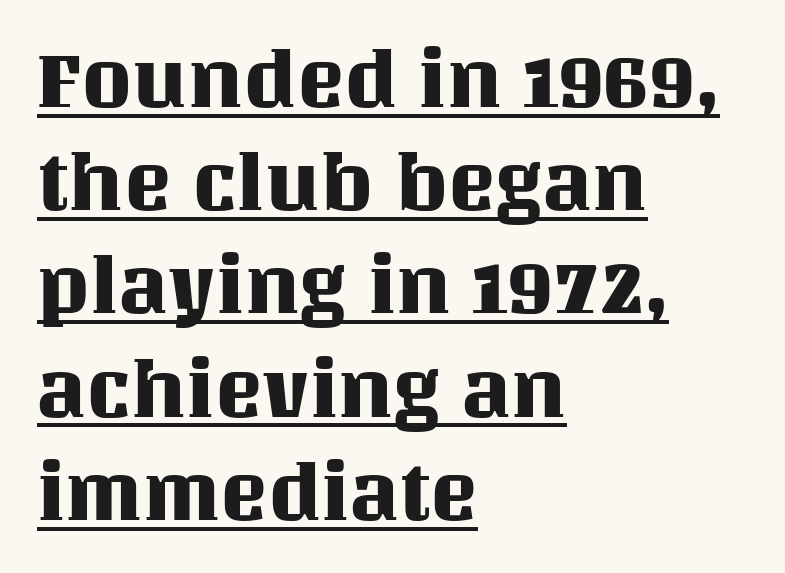
Notice how the passage keeps a crisp vertical edge on the left only. Quick note: not italic, upright. The rendering keeps characters at their native spacing. The typesetter has applied underlining to the passage shown. A typesetter would call this leading conventional body-copy spacing. Proportional: the letters do not fall into vertical columns.
